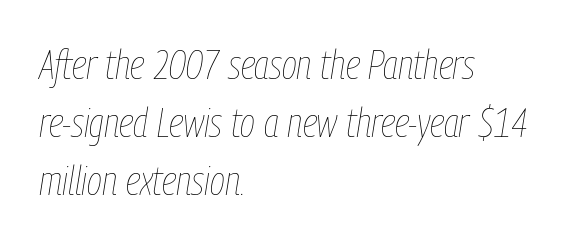
Q: Is the text bold? A: No.
Q: Is the text italic (slanted)? A: Yes, it leans right by about 9 degrees.
Q: Is the text underlined? A: No.
Q: How is the paragraph aligned? A: Left-aligned.
Q: Is the spacing between letters normal or unusually wide? A: Normal.
Q: Is the spacing between lines tight, normal or loose? A: Normal.
Q: Width (condensed, normal, or wide)? A: Condensed.
Q: Stroke contrast? A: Low.
Q: x-height? A: Medium.
Q: Monospaced? A: No.
